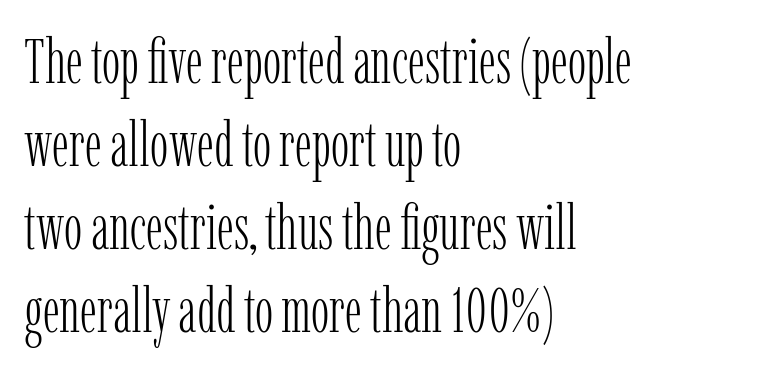
{"serif": "yes", "italic": "no", "bold": "no", "weight": "light", "width": "condensed", "stroke_contrast": "low", "x_height": "medium", "monospaced": "no", "underline": "no", "align": "left", "line_spacing": "normal", "line_spacing_ratio": 1.34, "letter_spacing": "normal", "letter_spacing_em": 0.0, "glyph_px": 62}
